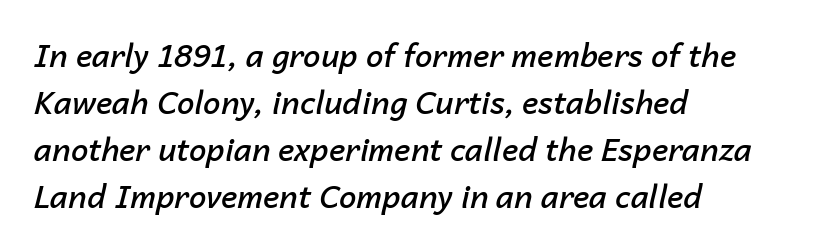
{"italic": "yes", "lean": "right", "slant_degrees": 14, "bold": "semi", "weight": "semibold", "width": "normal", "stroke_contrast": "low", "x_height": "medium", "monospaced": "no", "underline": "no", "align": "left", "line_spacing": "normal", "line_spacing_ratio": 1.52, "letter_spacing": "normal", "letter_spacing_em": 0.0, "glyph_px": 31}
